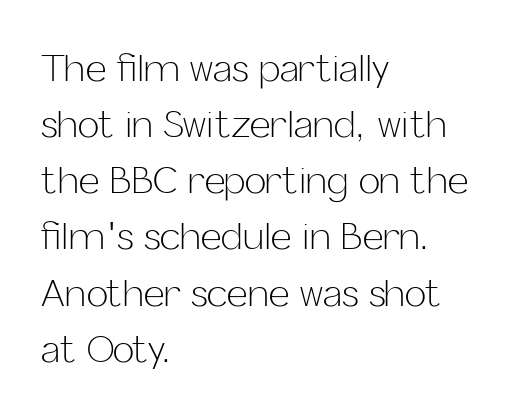
{"serif": "no", "italic": "no", "bold": "no", "weight": "light", "width": "normal", "stroke_contrast": "low", "x_height": "medium", "monospaced": "no", "underline": "no", "align": "left", "line_spacing": "normal", "line_spacing_ratio": 1.56, "letter_spacing": "normal", "letter_spacing_em": 0.0, "glyph_px": 36}
